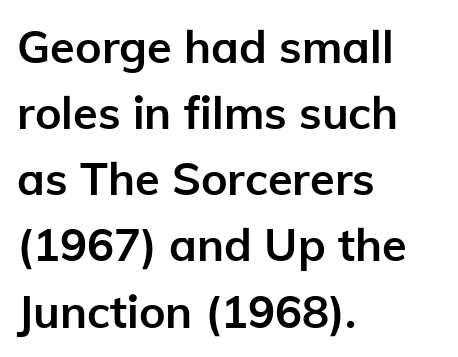
{"serif": "no", "italic": "no", "bold": "yes", "weight": "semibold", "width": "normal", "stroke_contrast": "low", "x_height": "medium", "monospaced": "no", "underline": "no", "align": "left", "line_spacing": "normal", "line_spacing_ratio": 1.47, "letter_spacing": "normal", "letter_spacing_em": 0.0, "glyph_px": 45}
